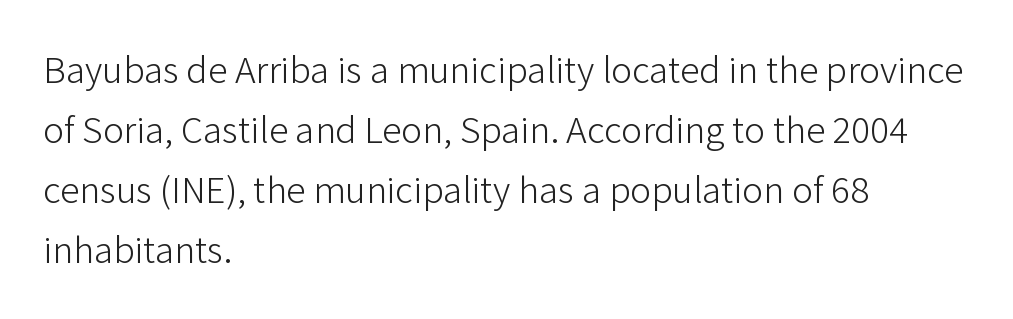
Q: Is the text bold? A: No.
Q: Is the text italic (slanted)? A: No, it is upright.
Q: Is the typeface a serif or a sans-serif typeface? A: Sans-serif.
Q: Is the text underlined? A: No.
Q: How is the paragraph aligned? A: Left-aligned.
Q: Is the spacing between letters normal or unusually wide? A: Normal.
Q: Is the spacing between lines tight, normal or loose? A: Normal.
Q: Width (condensed, normal, or wide)? A: Normal.
Q: Stroke contrast? A: Low.
Q: x-height? A: Medium.
Q: Monospaced? A: No.
